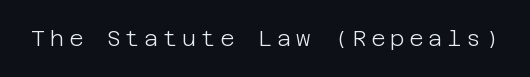
{"italic": "no", "bold": "no", "underline": "no", "letter_spacing": "wide", "letter_spacing_em": 0.21, "glyph_px": 22}
